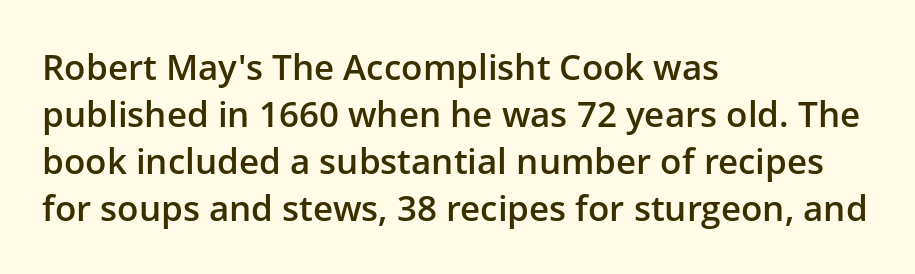
In CSS terms this would be text-align: left. Vertical spacing — default. Check under the words: just untouched page. The font family rendered here belongs to the sans-serif group.
